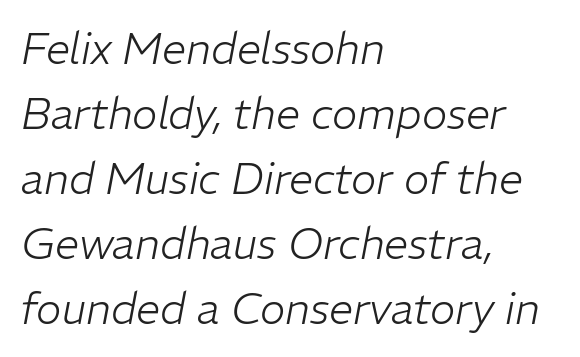
{"italic": "yes", "lean": "right", "slant_degrees": 11, "bold": "no", "weight": "light", "width": "normal", "stroke_contrast": "low", "x_height": "medium", "monospaced": "no", "underline": "no", "align": "left", "line_spacing": "normal", "line_spacing_ratio": 1.51, "letter_spacing": "normal", "letter_spacing_em": 0.0, "glyph_px": 43}
